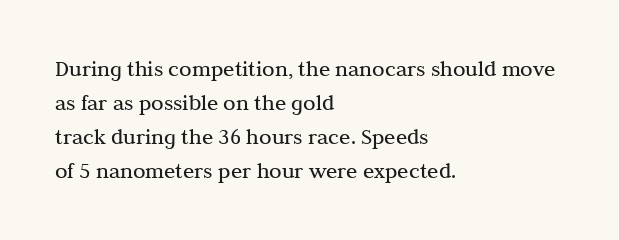
The type sits square on the baseline with zero lean. Stem width sits at or under what a default text font uses. Horizontally, the lines are justified to the leading edge only. This sample keeps an unexceptional amount of space between lines. The space beneath each line is pristine and unruled. There is no visible air inserted between adjacent glyphs.
